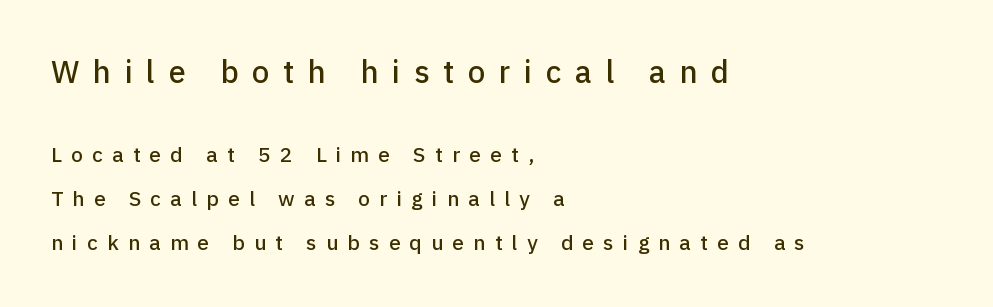
{"serif": "no", "italic": "no", "width": "normal", "stroke_contrast": "low", "x_height": "medium", "monospaced": "no", "underline": "no", "align": "left", "line_spacing": "loose", "line_spacing_ratio": 2.08, "letter_spacing": "wide", "letter_spacing_em": 0.44, "larger_block": "first", "size_ratio": 1.48, "glyph_px": 31}
